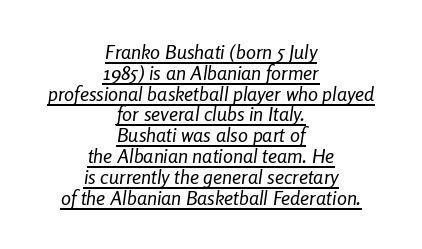
The image shows 20 px text type, italic (leaning right); set centered, tight line spacing (1.04x), normal letter spacing, underlined.
